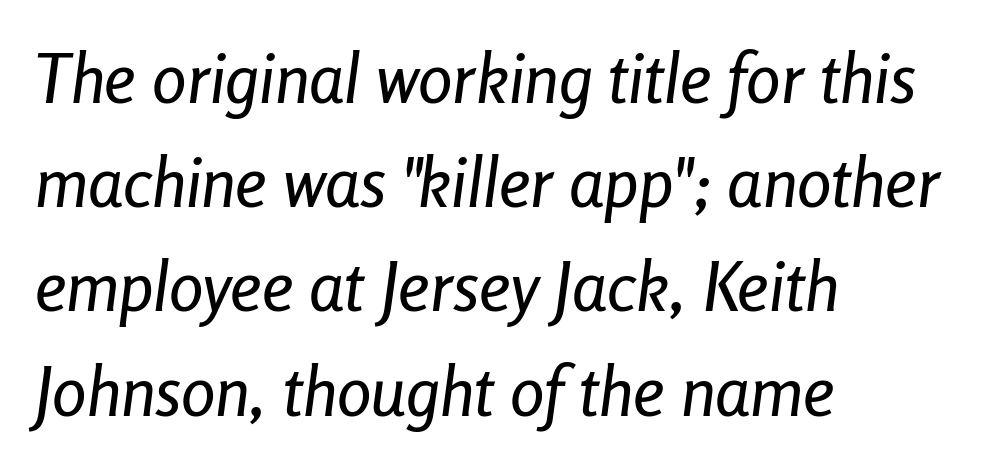
{"italic": "yes", "lean": "right", "slant_degrees": 8, "width": "condensed", "stroke_contrast": "low", "x_height": "medium", "monospaced": "no", "underline": "no", "align": "left", "line_spacing": "normal", "line_spacing_ratio": 1.51, "letter_spacing": "normal", "letter_spacing_em": 0.0, "glyph_px": 69}
